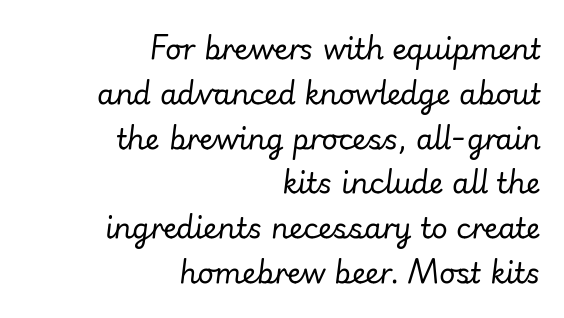
Leading: standard. The zone under the glyphs is completely vacant. Stems here are at most as thick as an everyday book face. Tracking value appears to be zero — textbook default spacing. If you drew a ruler down the right edge, every line would touch it. These lines were composed using italics.
